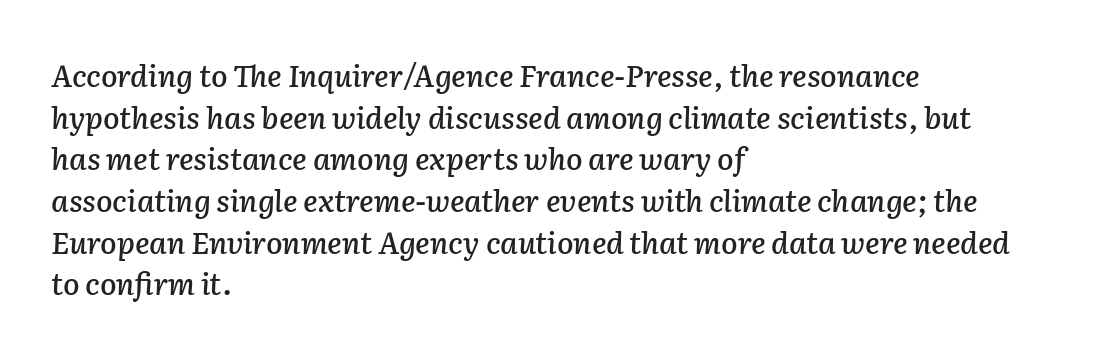
Character widths vary here, with narrow letters taking less room than wide ones. The passage shown leans; its letterforms are oblique. The rendering anchors every line to the left-hand side. One glance says typical: line gaps are just what's usual. Type without underlining.
